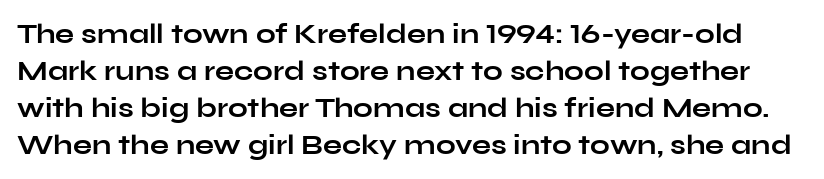
Notice how descenders clear the ascenders below comfortably — that's standard leading. Notice how the stems are strictly vertical — no italics here. In terms of letterform style, serifs are entirely absent. Typographic density is high because the face is bold.
